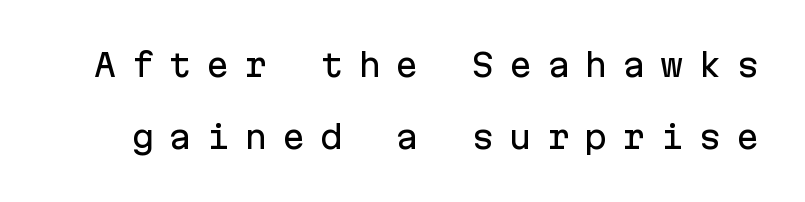
{"serif": "no", "italic": "no", "width": "normal", "stroke_contrast": "low", "x_height": "medium", "monospaced": "yes", "underline": "no", "line_spacing": "loose", "line_spacing_ratio": 2.32, "letter_spacing": "wide", "letter_spacing_em": 0.47, "glyph_px": 31}
